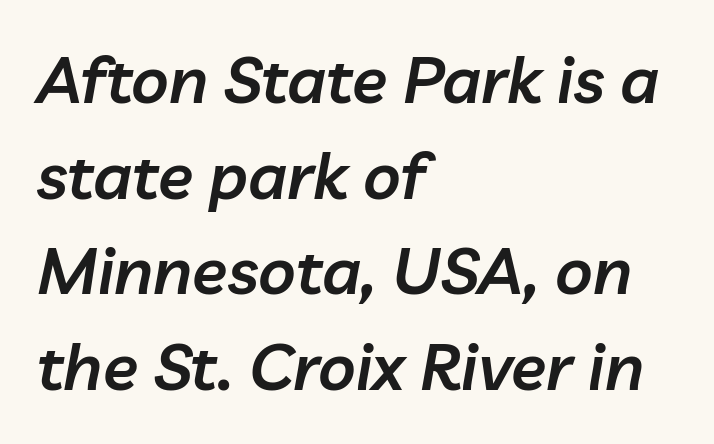
Q: Is the text bold? A: Semi-bold.
Q: Is the text italic (slanted)? A: Yes, it leans right by about 10 degrees.
Q: Is the text underlined? A: No.
Q: How is the paragraph aligned? A: Left-aligned.
Q: Is the spacing between letters normal or unusually wide? A: Normal.
Q: Is the spacing between lines tight, normal or loose? A: Normal.
Q: Width (condensed, normal, or wide)? A: Normal.
Q: Stroke contrast? A: Low.
Q: x-height? A: Medium.
Q: Monospaced? A: No.
